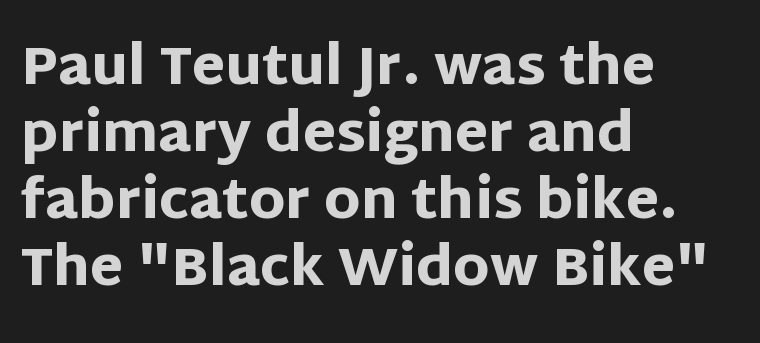
Q: Is the text bold? A: Yes.
Q: Is the text italic (slanted)? A: No, it is upright.
Q: Is the typeface a serif or a sans-serif typeface? A: Sans-serif.
Q: Is the text underlined? A: No.
Q: How is the paragraph aligned? A: Left-aligned.
Q: Is the spacing between letters normal or unusually wide? A: Normal.
Q: Width (condensed, normal, or wide)? A: Normal.
Q: Stroke contrast? A: Low.
Q: x-height? A: Large.
Q: Monospaced? A: No.
